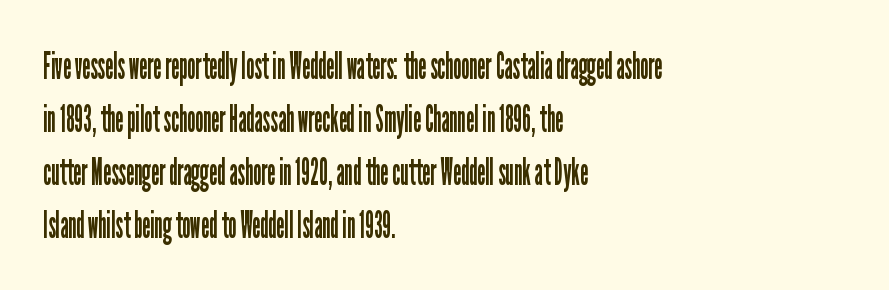
Q: Is the text bold? A: No.
Q: Is the text italic (slanted)? A: No, it is upright.
Q: Is the typeface a serif or a sans-serif typeface? A: Sans-serif.
Q: Is the text underlined? A: No.
Q: How is the paragraph aligned? A: Left-aligned.
Q: Is the spacing between letters normal or unusually wide? A: Normal.
Q: Is the spacing between lines tight, normal or loose? A: Normal.
Q: Width (condensed, normal, or wide)? A: Condensed.
Q: Stroke contrast? A: Low.
Q: x-height? A: Medium.
Q: Monospaced? A: No.
